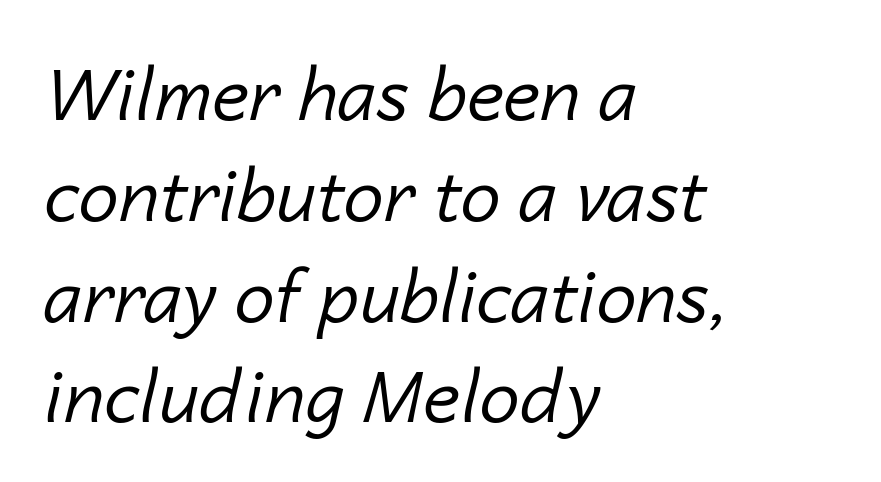
{"italic": "yes", "lean": "right", "slant_degrees": 14, "bold": "no", "weight": "regular", "width": "normal", "stroke_contrast": "low", "x_height": "medium", "monospaced": "no", "underline": "no", "align": "left", "line_spacing": "normal", "line_spacing_ratio": 1.4, "letter_spacing": "normal", "letter_spacing_em": 0.0, "glyph_px": 72}
